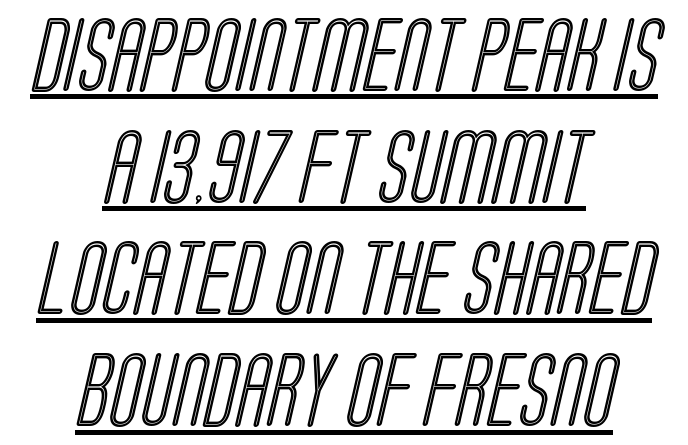
Q: Is the text underlined? A: Yes.
Q: How is the paragraph aligned? A: Centered.
Q: Is the spacing between letters normal or unusually wide? A: Normal.
Q: Is the spacing between lines tight, normal or loose? A: Normal.
Q: Width (condensed, normal, or wide)? A: Condensed.
Q: x-height? A: Large.
Q: Monospaced? A: No.
